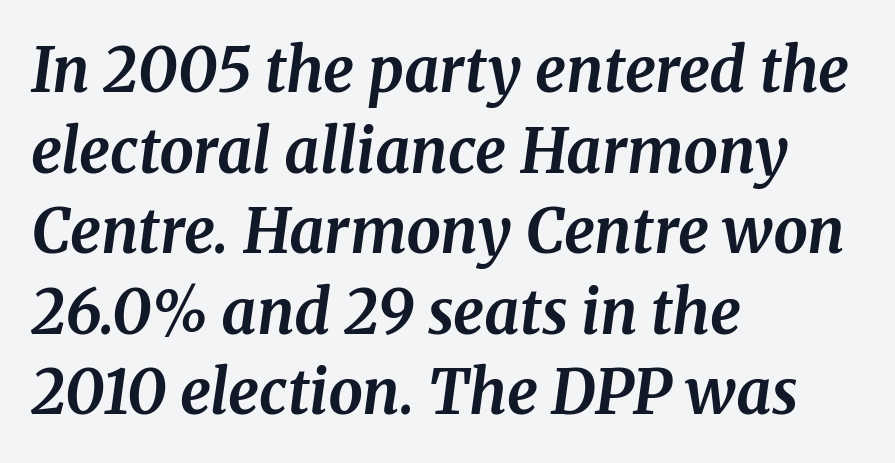
The image shows 61 px bold serif type, italic (leaning right); set left-aligned, normal line spacing (1.32x), normal letter spacing, not underlined; medium stroke contrast and a medium x-height.
